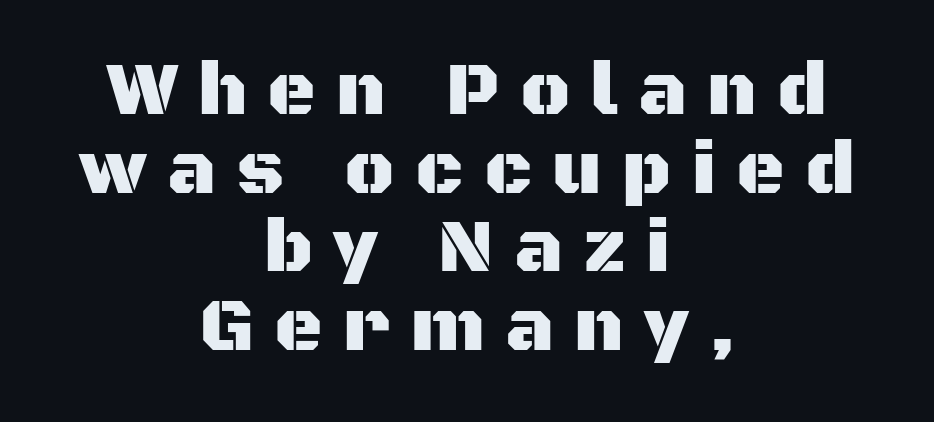
Q: Is the text italic (slanted)? A: No, it is upright.
Q: Is the typeface a serif or a sans-serif typeface? A: Sans-serif.
Q: Is the text underlined? A: No.
Q: How is the paragraph aligned? A: Centered.
Q: Is the spacing between letters normal or unusually wide? A: Unusually wide.
Q: Is the spacing between lines tight, normal or loose? A: Tight.
Q: Width (condensed, normal, or wide)? A: Normal.
Q: Stroke contrast? A: Medium.
Q: x-height? A: Large.
Q: Monospaced? A: No.
